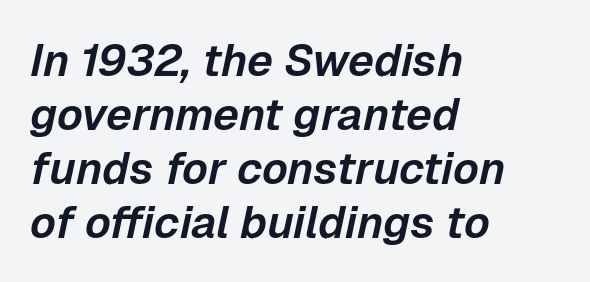
The passage shown has conventional tracking throughout. Do the characters align in a grid? No, the font is proportional. Beneath every word, the page is bare. Each line starts at the same left margin while the right side varies. If you drew a line through each stem, it would be angled.
